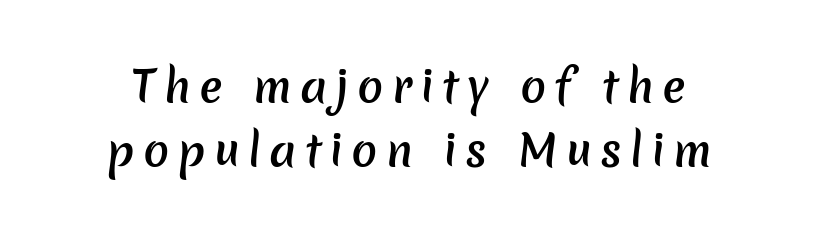
The image shows 43 px semibold sans-serif type; set normal line spacing (1.48x), not underlined; low stroke contrast and a medium x-height.
